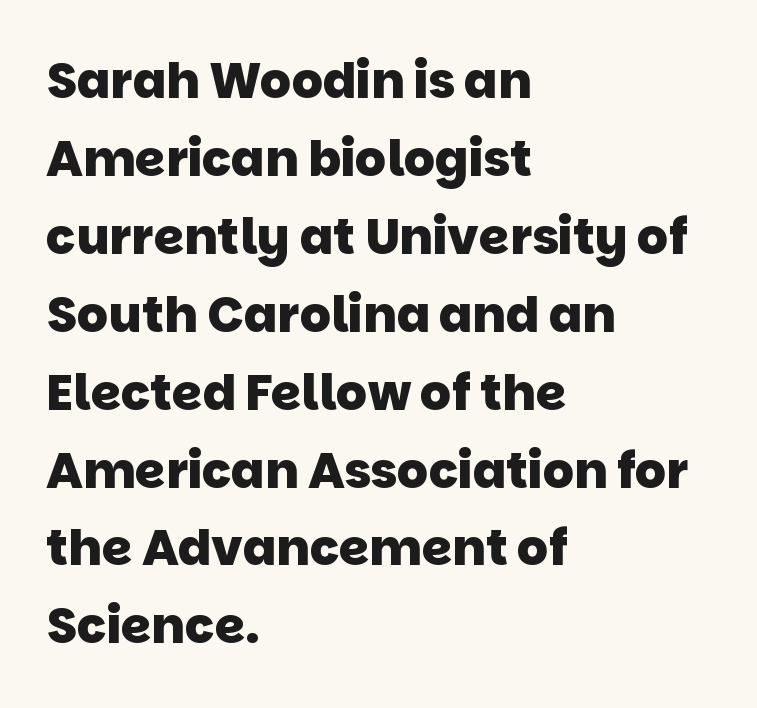
Q: Is the text bold? A: Yes.
Q: Is the typeface a serif or a sans-serif typeface? A: Sans-serif.
Q: Is the text underlined? A: No.
Q: How is the paragraph aligned? A: Left-aligned.
Q: Is the spacing between letters normal or unusually wide? A: Normal.
Q: Is the spacing between lines tight, normal or loose? A: Normal.
Q: Width (condensed, normal, or wide)? A: Normal.
Q: Stroke contrast? A: Low.
Q: x-height? A: Large.
Q: Monospaced? A: No.
